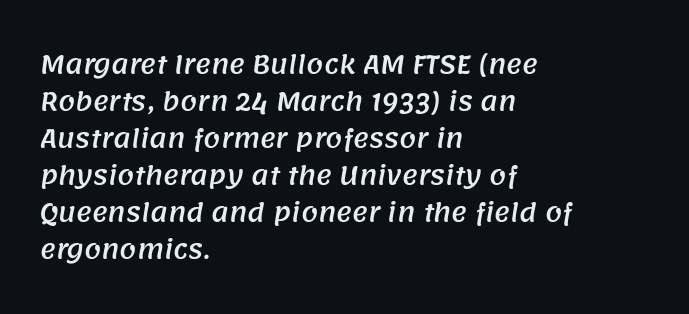
The space beneath each line is pristine and unruled. Nobody touched the tracking dial on this one. One-word summary of the alignment: left. The vertical gap from one line to the next is medium.
